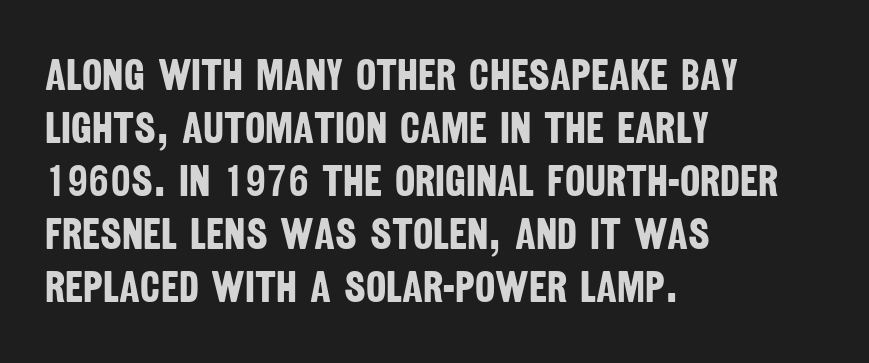
The rendering uses natural spacing where letterforms have individual widths. The letters sit at their default tracking, neither squeezed nor spread. The strip under each line holds only bare page. In terms of letterform style, serifs are entirely absent. The ragged edge is on the right, which tells us the setting is flush left. Set as a true bold cut, around the 700 mark.
